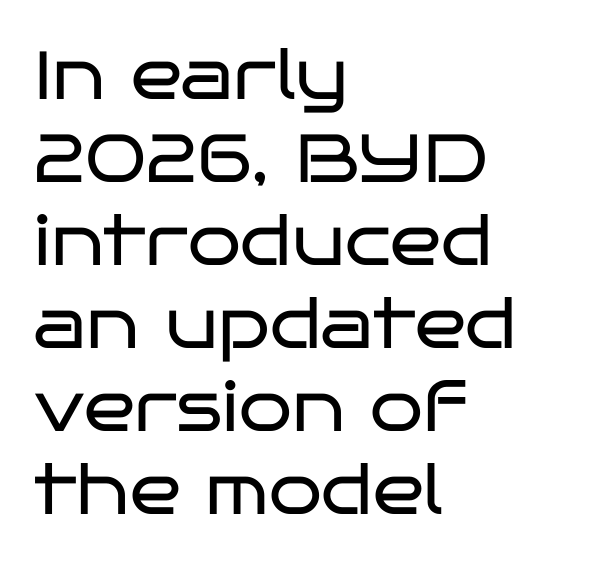
No extra ink here — the face is not bold. The rendering uses natural spacing where letterforms have individual widths. Horizontally, the lines are justified to the leading edge only. The designer went with a sans here, leaving each stem footless. The tracking reads as untouched default to a designer's eye. Letters rest on an invisible, unmarked baseline.
